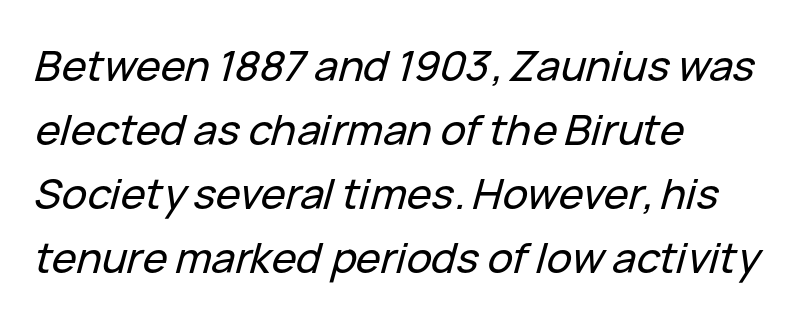
Q: Is the text italic (slanted)? A: Yes, it leans right by about 15 degrees.
Q: Is the text underlined? A: No.
Q: How is the paragraph aligned? A: Left-aligned.
Q: Is the spacing between letters normal or unusually wide? A: Normal.
Q: Is the spacing between lines tight, normal or loose? A: Normal.
Q: Width (condensed, normal, or wide)? A: Normal.
Q: Stroke contrast? A: Low.
Q: x-height? A: Medium.
Q: Monospaced? A: No.
